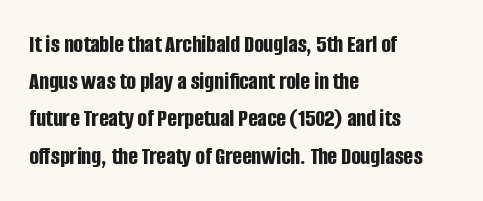
Italic: no, the glyphs are upright roman. Weight: bold. A typesetter would call this zero additional tracking. Does the copy run flush right? No — it runs flush left. In terms of leading, this rendering sits right in the middle. Quick note: underline off.
